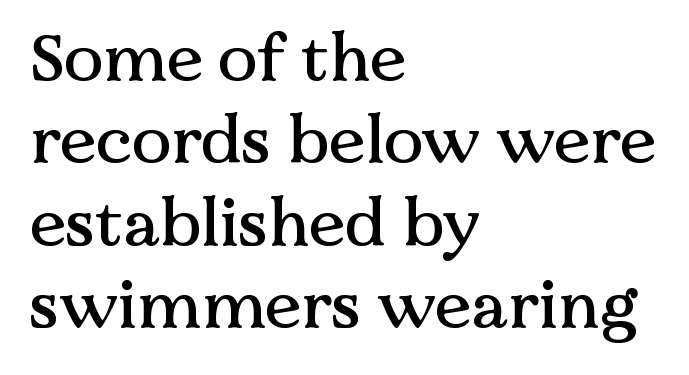
{"serif": "yes", "italic": "no", "width": "normal", "stroke_contrast": "medium", "x_height": "medium", "monospaced": "no", "underline": "no", "align": "left", "line_spacing": "normal", "line_spacing_ratio": 1.25, "letter_spacing": "normal", "letter_spacing_em": 0.0, "glyph_px": 66}
